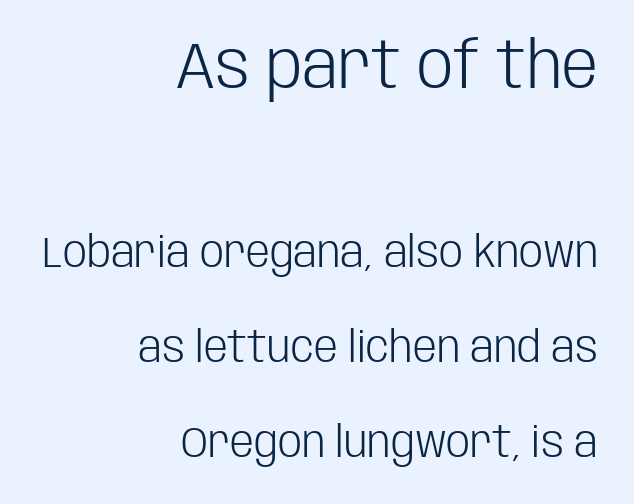
{"serif": "no", "italic": "no", "bold": "no", "weight": "light", "width": "condensed", "stroke_contrast": "low", "x_height": "large", "monospaced": "no", "underline": "no", "align": "right", "line_spacing": "loose", "line_spacing_ratio": 2.21, "letter_spacing": "normal", "letter_spacing_em": 0.0, "larger_block": "first", "size_ratio": 1.51, "glyph_px": 65}
